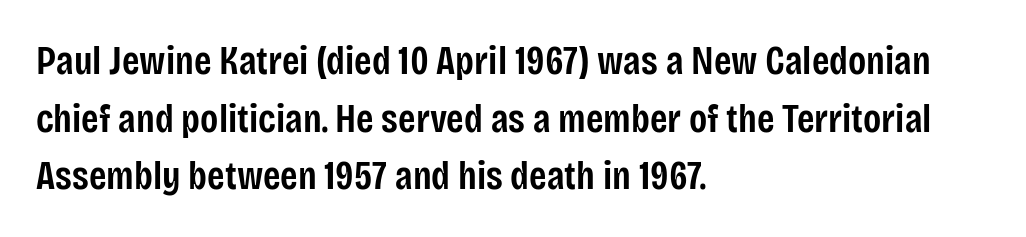
Q: Is the text bold? A: Semi-bold.
Q: Is the text italic (slanted)? A: No, it is upright.
Q: Is the typeface a serif or a sans-serif typeface? A: Sans-serif.
Q: Is the text underlined? A: No.
Q: How is the paragraph aligned? A: Left-aligned.
Q: Is the spacing between letters normal or unusually wide? A: Normal.
Q: Is the spacing between lines tight, normal or loose? A: Normal.
Q: Width (condensed, normal, or wide)? A: Condensed.
Q: Stroke contrast? A: Low.
Q: x-height? A: Large.
Q: Monospaced? A: No.
